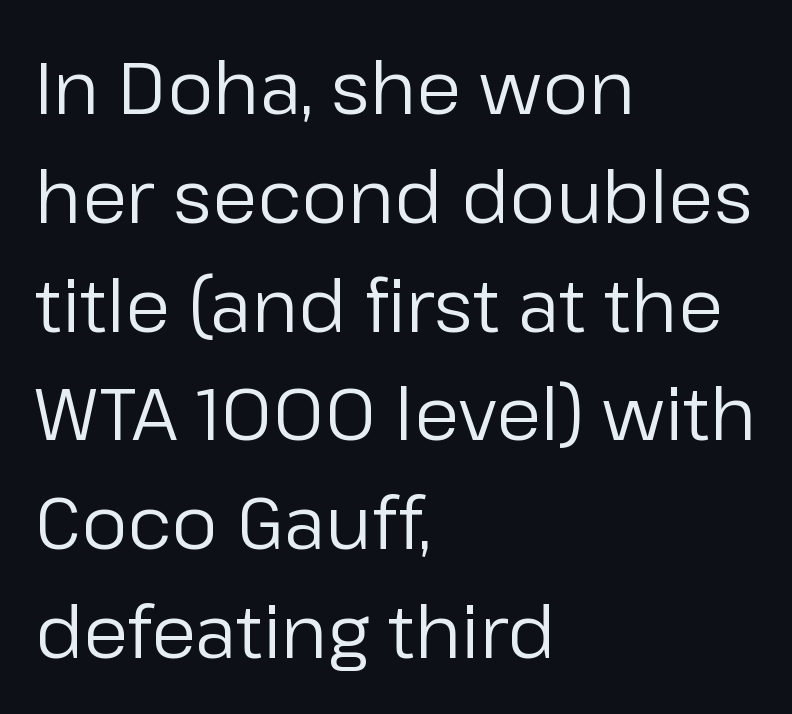
Baseline-to-baseline distance is the conventional proportion of letter height. Each letter keeps its own natural width here, so spacing adapts to shape. Do the letters lean? They stand straight. The font is comparable to plain body text, perhaps lighter. The text block is weighted toward the left margin, trailing off unevenly rightward. Each letter's strokes conclude bluntly, with no projecting serifs.
